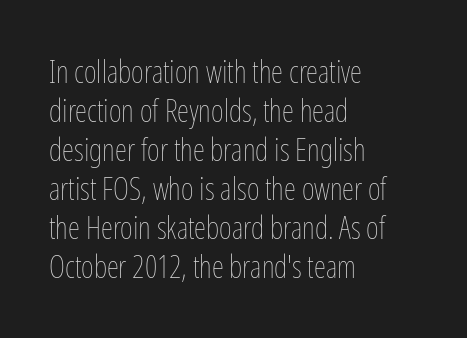
The foot of each line stays bare and open. The gaps between neighbouring characters are ordinary and unremarkable. Looks like regular typesetting: each glyph gets only the width it needs. The designer left line spacing at the default. The lettering stays uniformly vertical, giving the passage a roman look. Every row of glyphs begins at an identical x-position on the left.
